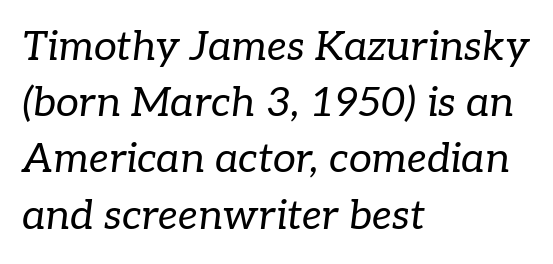
Q: Is the text bold? A: No.
Q: Is the text italic (slanted)? A: Yes, it leans right by about 7 degrees.
Q: Is the typeface a serif or a sans-serif typeface? A: Serif.
Q: Is the text underlined? A: No.
Q: How is the paragraph aligned? A: Left-aligned.
Q: Is the spacing between letters normal or unusually wide? A: Normal.
Q: Is the spacing between lines tight, normal or loose? A: Normal.
Q: Width (condensed, normal, or wide)? A: Normal.
Q: Stroke contrast? A: Low.
Q: x-height? A: Medium.
Q: Monospaced? A: No.
